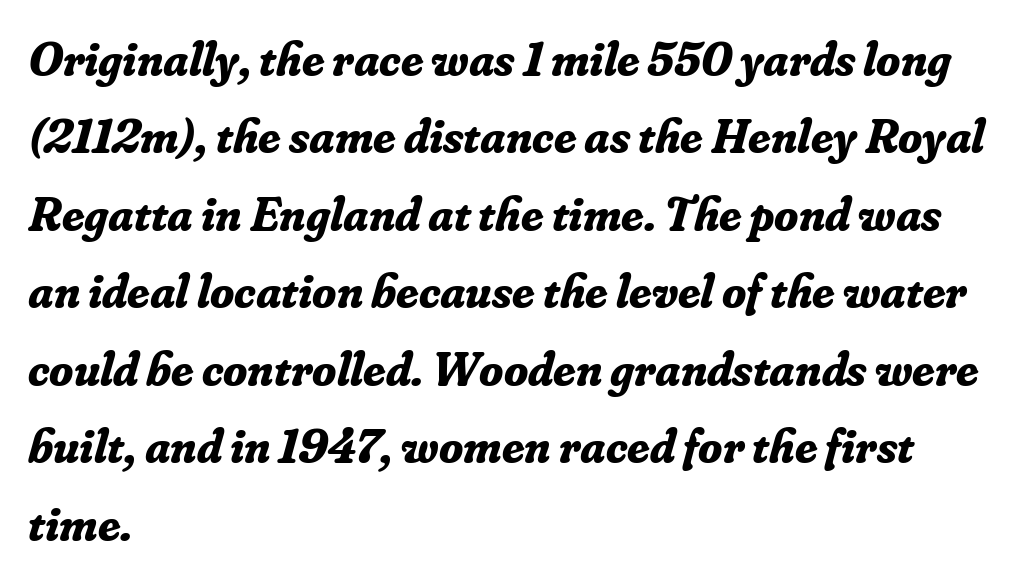
Notice how descenders clear the ascenders below comfortably — that's standard leading. The axis of the letterforms is tilted away from vertical. The gaps between neighbouring characters are ordinary and unremarkable. Line beginnings align vertically; line endings do not.
